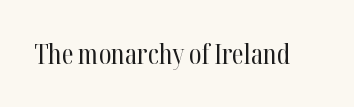
Q: Is the text bold? A: No.
Q: Is the text italic (slanted)? A: No, it is upright.
Q: Is the text underlined? A: No.
Q: Is the spacing between letters normal or unusually wide? A: Normal.
